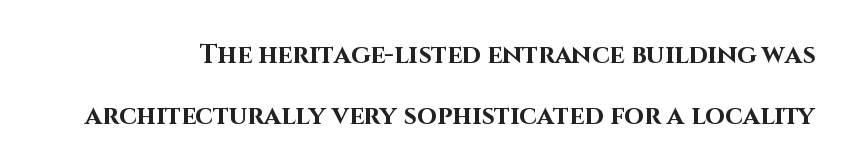
Q: Is the text bold? A: Yes.
Q: Is the text italic (slanted)? A: No, it is upright.
Q: Is the text underlined? A: No.
Q: Is the spacing between letters normal or unusually wide? A: Normal.
Q: Is the spacing between lines tight, normal or loose? A: Loose.
